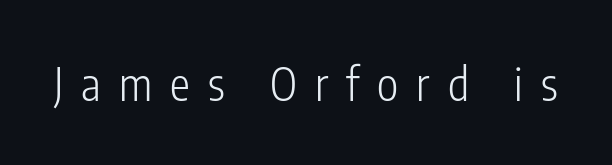
{"serif": "no", "italic": "no", "bold": "no", "weight": "light", "width": "condensed", "stroke_contrast": "low", "x_height": "medium", "monospaced": "no", "underline": "no", "letter_spacing": "wide", "letter_spacing_em": 0.4, "glyph_px": 45}
